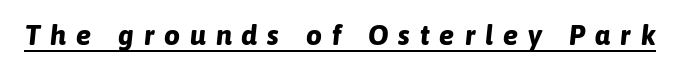
Q: Is the text bold? A: Yes.
Q: Is the text italic (slanted)? A: Yes, it leans right by about 6 degrees.
Q: Is the text underlined? A: Yes.
Q: Is the spacing between letters normal or unusually wide? A: Unusually wide.
Q: Width (condensed, normal, or wide)? A: Normal.
Q: Stroke contrast? A: Low.
Q: x-height? A: Medium.
Q: Monospaced? A: No.
